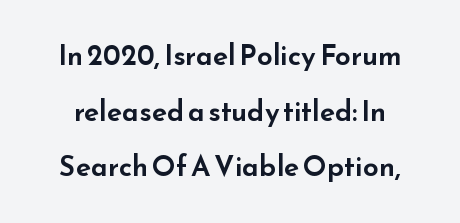
Q: Is the text italic (slanted)? A: No, it is upright.
Q: Is the typeface a serif or a sans-serif typeface? A: Sans-serif.
Q: Is the text underlined? A: No.
Q: Is the spacing between letters normal or unusually wide? A: Normal.
Q: Is the spacing between lines tight, normal or loose? A: Loose.
Q: Width (condensed, normal, or wide)? A: Wide.
Q: Stroke contrast? A: Low.
Q: x-height? A: Small.
Q: Monospaced? A: No.
